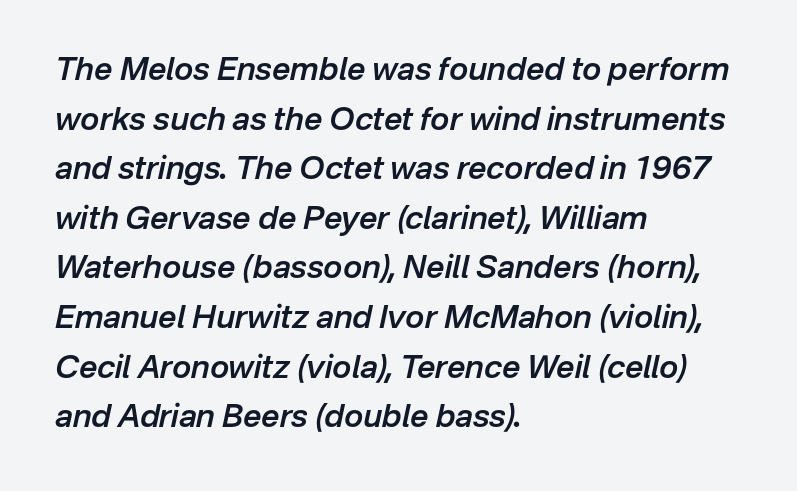
{"italic": "yes", "lean": "right", "slant_degrees": 12, "bold": "semi", "weight": "semibold", "width": "normal", "stroke_contrast": "low", "x_height": "medium", "monospaced": "no", "underline": "no", "align": "left", "line_spacing": "normal", "line_spacing_ratio": 1.55, "letter_spacing": "normal", "letter_spacing_em": 0.0, "glyph_px": 32}
